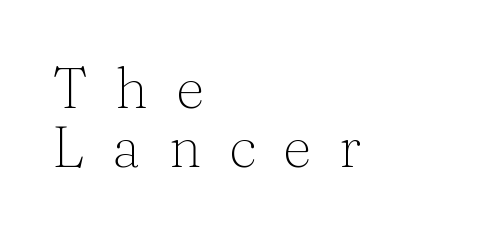
Q: Is the text bold? A: No.
Q: Is the text italic (slanted)? A: No, it is upright.
Q: Is the typeface a serif or a sans-serif typeface? A: Serif.
Q: Is the text underlined? A: No.
Q: How is the paragraph aligned? A: Left-aligned.
Q: Is the spacing between letters normal or unusually wide? A: Unusually wide.
Q: Is the spacing between lines tight, normal or loose? A: Tight.
Q: Width (condensed, normal, or wide)? A: Normal.
Q: Stroke contrast? A: Medium.
Q: x-height? A: Medium.
Q: Monospaced? A: No.
